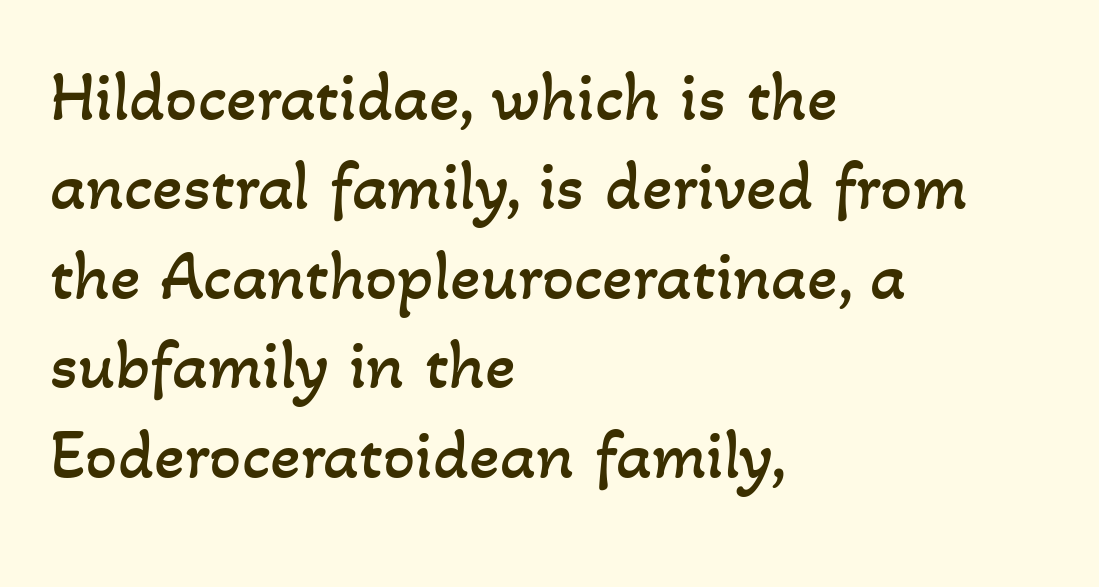
{"bold": "no", "weight": "regular", "width": "normal", "stroke_contrast": "low", "x_height": "small", "monospaced": "no", "underline": "no", "align": "left", "line_spacing": "normal", "line_spacing_ratio": 1.26, "letter_spacing": "normal", "letter_spacing_em": 0.0, "glyph_px": 71}
